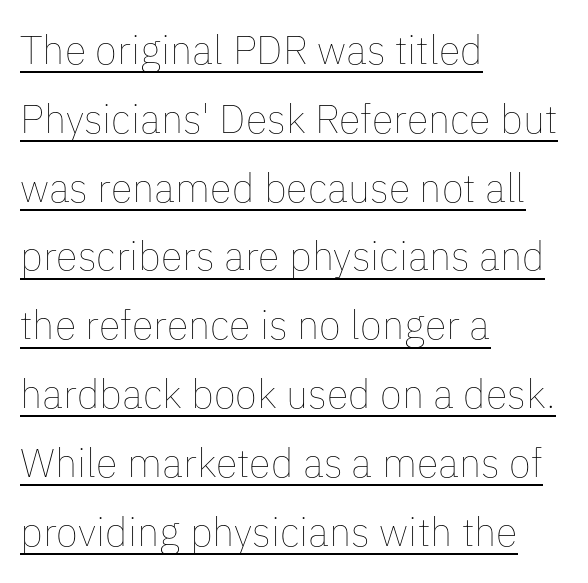
Q: Is the text bold? A: No.
Q: Is the text italic (slanted)? A: No, it is upright.
Q: Is the text underlined? A: Yes.
Q: How is the paragraph aligned? A: Left-aligned.
Q: Is the spacing between letters normal or unusually wide? A: Normal.
Q: Width (condensed, normal, or wide)? A: Normal.
Q: Stroke contrast? A: Low.
Q: x-height? A: Medium.
Q: Monospaced? A: No.
